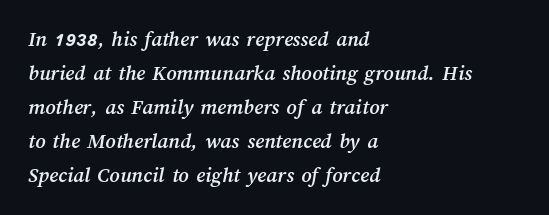
{"underline": "no", "align": "left", "line_spacing": "normal", "line_spacing_ratio": 1.54, "letter_spacing": "normal", "letter_spacing_em": 0.0, "glyph_px": 22}
